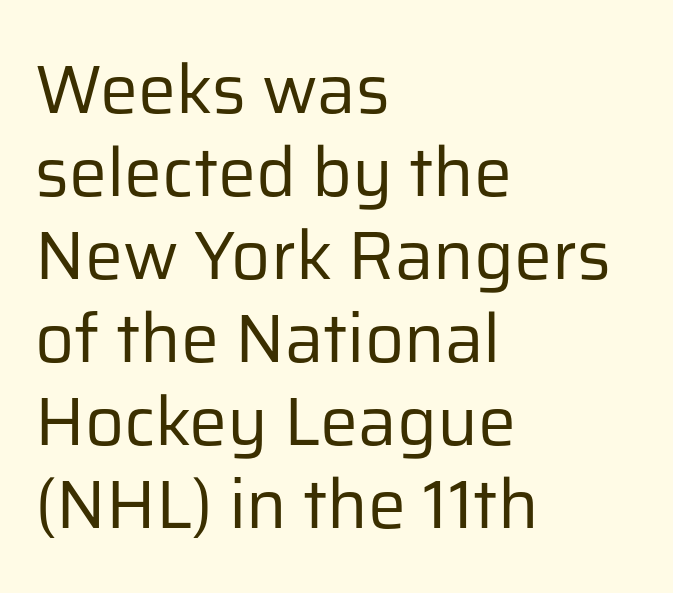
Looks like regular typesetting: each glyph gets only the width it needs. Between one letter and the next there's only the usual sliver of space. Summary of weight: not heavy and not bold. This sample is left-justified, so line endings fall wherever the words run out. This sample uses an upright cut, with every glyph sitting square on the baseline. Examine the stroke ends and you'll find no serifs.
